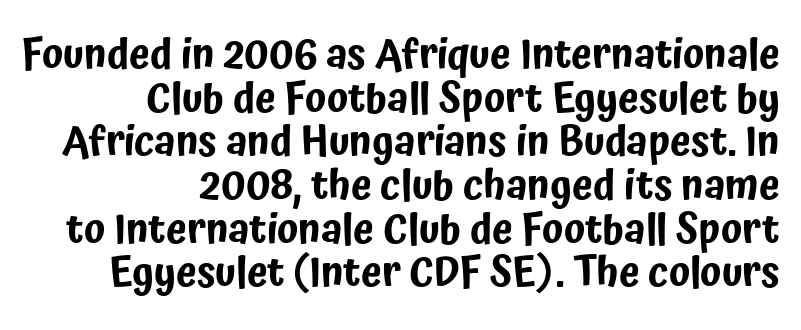
{"serif": "no", "italic": "no", "width": "condensed", "stroke_contrast": "low", "x_height": "medium", "monospaced": "no", "underline": "no", "align": "right", "line_spacing": "tight", "line_spacing_ratio": 1.04, "letter_spacing": "normal", "letter_spacing_em": 0.0, "glyph_px": 42}
